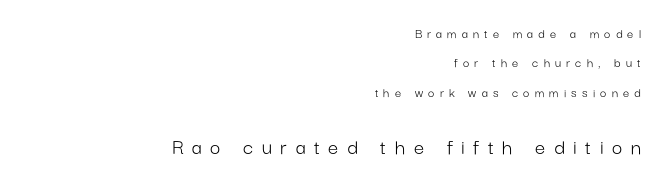
The image shows 23 px text type, upright; set right-aligned, loose line spacing (2.09x), unusually wide letter spacing (+0.37 em), not underlined; the second (bottom) block is 1.64x larger.
